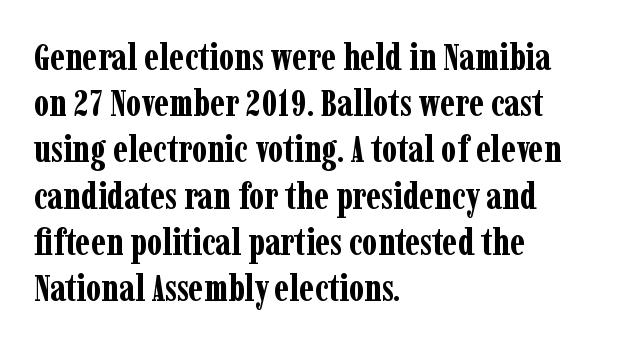
The image shows 37 px bold, condensed serif type, upright; set left-aligned, normal line spacing (1.25x), normal letter spacing, not underlined; low stroke contrast and a medium x-height.
